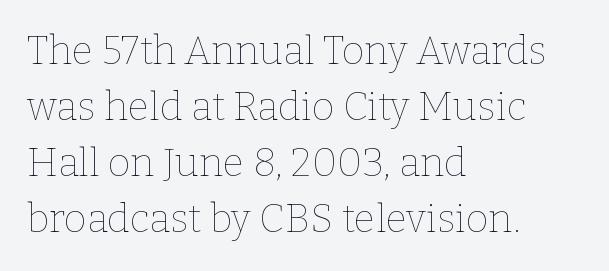
The image shows 39 px thin type, upright; set left-aligned, normal line spacing (1.44x), normal letter spacing, not underlined; low stroke contrast and a medium x-height.
